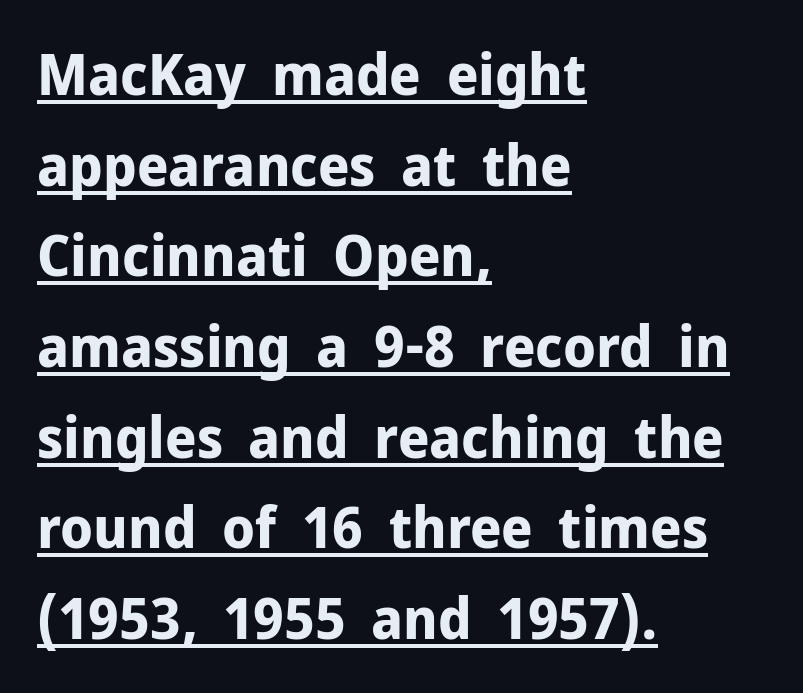
This sample uses a sans-serif face. Has an underline been added? It has. Does the copy run flush right? No — it runs flush left. Nothing unusual about the tracking: characters are spaced as the font intends.
